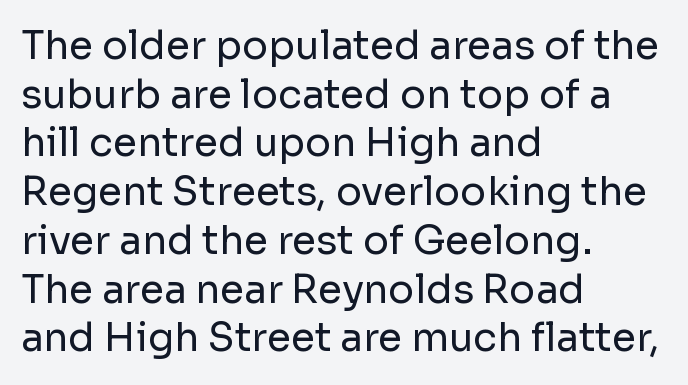
{"serif": "no", "italic": "no", "bold": "no", "weight": "regular", "width": "normal", "stroke_contrast": "low", "x_height": "medium", "monospaced": "no", "underline": "no", "align": "left", "line_spacing": "normal", "line_spacing_ratio": 1.25, "letter_spacing": "normal", "letter_spacing_em": 0.0, "glyph_px": 39}
